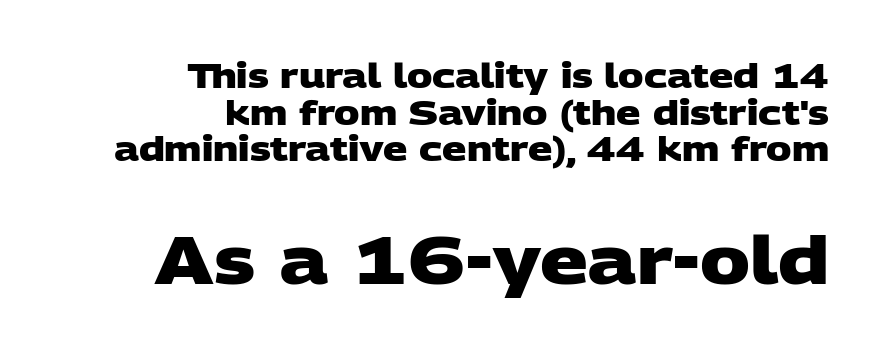
{"serif": "no", "bold": "yes", "weight": "heavy", "width": "wide", "stroke_contrast": "low", "x_height": "large", "monospaced": "no", "underline": "no", "align": "right", "line_spacing": "tight", "line_spacing_ratio": 1.08, "letter_spacing": "normal", "letter_spacing_em": 0.0, "larger_block": "second", "size_ratio": 1.97, "glyph_px": 67}
